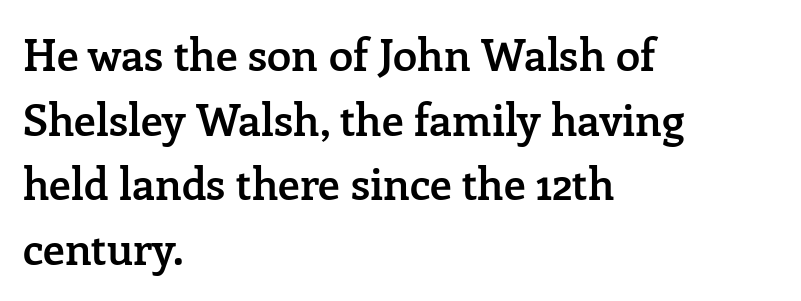
Rows of type keep a routine distance in the vertical direction. The baseline area is clear. Every letter is mildly thick-stroked: semibold rather than bold. Tracking value appears to be zero — textbook default spacing. Stroke terminals: seriffed.
